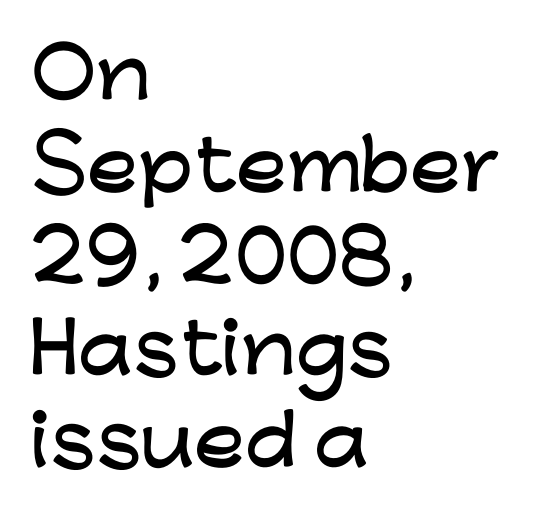
Honestly, the letter spacing is just normal — you wouldn't notice it. Horizontally, the lines are justified to the leading edge only. Are there feet on the stems? There aren't — it's a sans. Looks like regular typesetting: each glyph gets only the width it needs. Successive baselines arrive at the customary interval.
